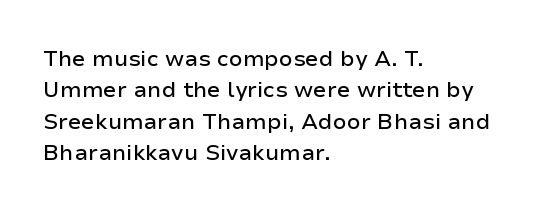
{"italic": "no", "underline": "no", "align": "left", "line_spacing": "normal", "line_spacing_ratio": 1.43, "letter_spacing": "normal", "letter_spacing_em": 0.0, "glyph_px": 22}
